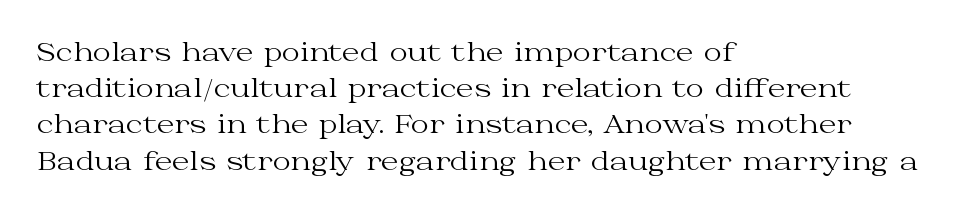
The image shows 25 px text type, upright; set left-aligned, normal line spacing (1.45x), normal letter spacing, not underlined.
